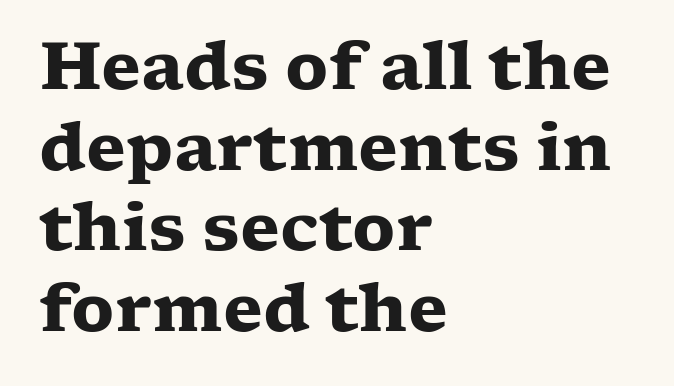
The image shows 65 px heavy, wide serif type, upright; set left-aligned, line spacing 1.24x, normal letter spacing, not underlined; low stroke contrast and a medium x-height.
